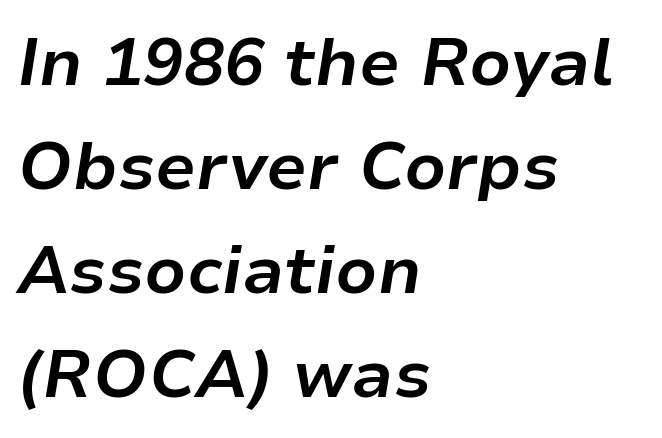
Q: Is the text bold? A: Yes.
Q: Is the text italic (slanted)? A: Yes, it leans right by about 9 degrees.
Q: Is the text underlined? A: No.
Q: How is the paragraph aligned? A: Left-aligned.
Q: Is the spacing between letters normal or unusually wide? A: Normal.
Q: Is the spacing between lines tight, normal or loose? A: Normal.
Q: Width (condensed, normal, or wide)? A: Normal.
Q: Stroke contrast? A: Low.
Q: x-height? A: Medium.
Q: Monospaced? A: No.
